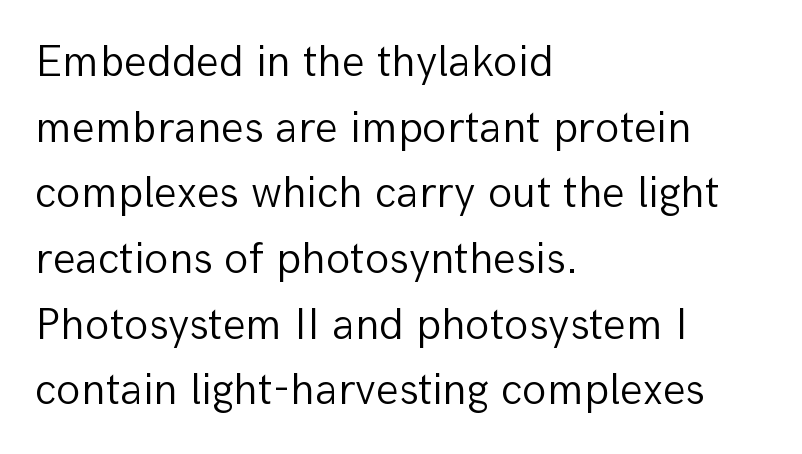
Compared with typical paragraphs, the rows here are spaced about the same. This sample has the flowing, uneven cadence of proportional lettering. The typeface has the unassuming heft of standard copy or less. Serif or sans? Sans — the stroke terminals are bare. Any mark beneath the type? The region is blank. Layout note: lines flush left.
